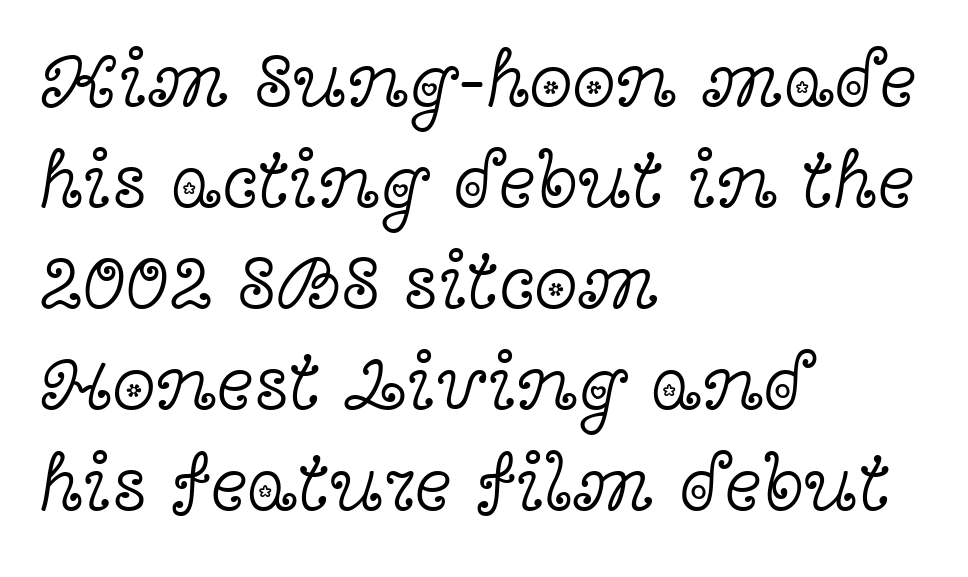
{"serif": "yes", "bold": "no", "weight": "light", "width": "wide", "x_height": "medium", "monospaced": "no", "underline": "no", "align": "left", "line_spacing": "normal", "line_spacing_ratio": 1.28, "letter_spacing": "normal", "letter_spacing_em": 0.0, "glyph_px": 79}
